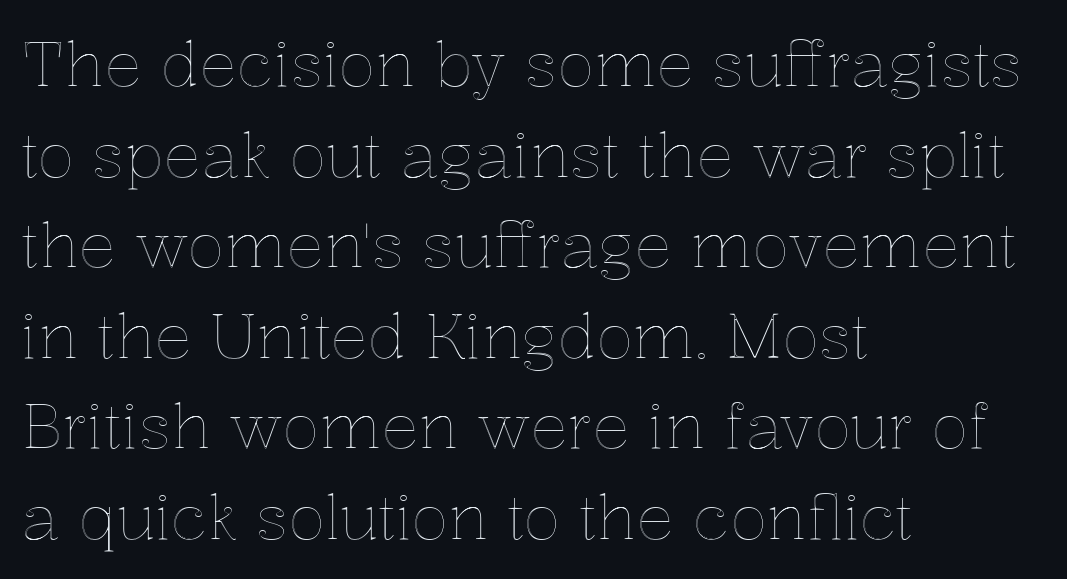
{"italic": "no", "width": "normal", "x_height": "medium", "monospaced": "no", "underline": "no", "align": "left", "line_spacing": "normal", "line_spacing_ratio": 1.46, "letter_spacing": "normal", "letter_spacing_em": 0.0, "glyph_px": 62}
